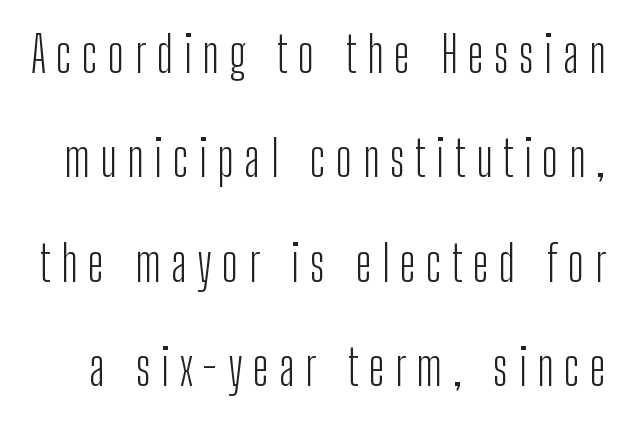
Rendered with straight, roman letterforms. A typesetter would call this leading open, well beyond the default. The typeface chosen for these lines omits serifs. Looks like regular typesetting: each glyph gets only the width it needs.
